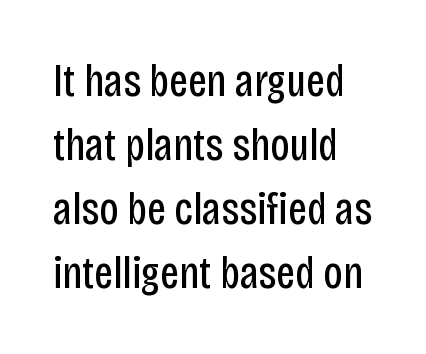
Q: Is the text bold? A: No.
Q: Is the text italic (slanted)? A: No, it is upright.
Q: Is the typeface a serif or a sans-serif typeface? A: Sans-serif.
Q: Is the text underlined? A: No.
Q: How is the paragraph aligned? A: Left-aligned.
Q: Is the spacing between letters normal or unusually wide? A: Normal.
Q: Is the spacing between lines tight, normal or loose? A: Normal.
Q: Width (condensed, normal, or wide)? A: Condensed.
Q: Stroke contrast? A: Low.
Q: x-height? A: Large.
Q: Monospaced? A: No.
